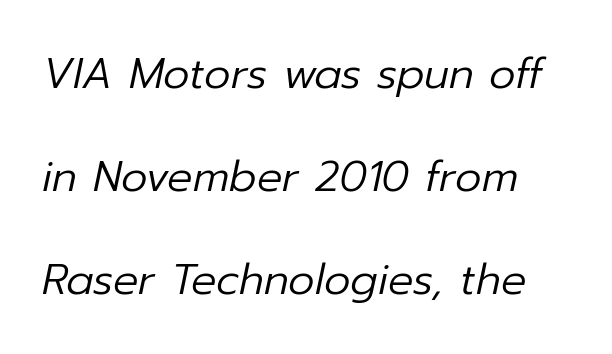
{"italic": "yes", "lean": "right", "slant_degrees": 12, "bold": "no", "weight": "regular", "width": "normal", "stroke_contrast": "low", "x_height": "medium", "monospaced": "no", "underline": "no", "line_spacing": "loose", "line_spacing_ratio": 2.45, "letter_spacing": "normal", "letter_spacing_em": 0.0, "glyph_px": 42}
